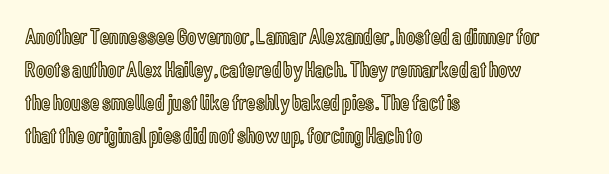
Q: Is the text italic (slanted)? A: No, it is upright.
Q: Is the text underlined? A: No.
Q: How is the paragraph aligned? A: Left-aligned.
Q: Is the spacing between letters normal or unusually wide? A: Normal.
Q: Is the spacing between lines tight, normal or loose? A: Normal.
